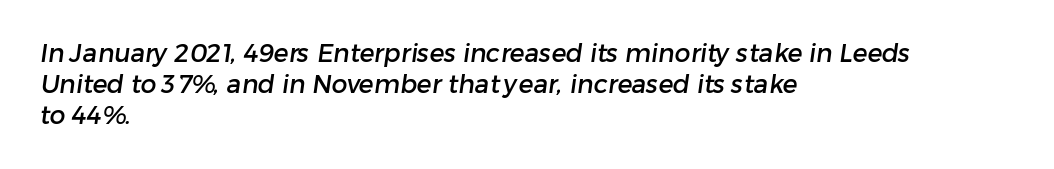
{"underline": "no", "align": "left", "line_spacing": "normal", "line_spacing_ratio": 1.25, "letter_spacing": "normal", "letter_spacing_em": 0.0, "glyph_px": 25}
